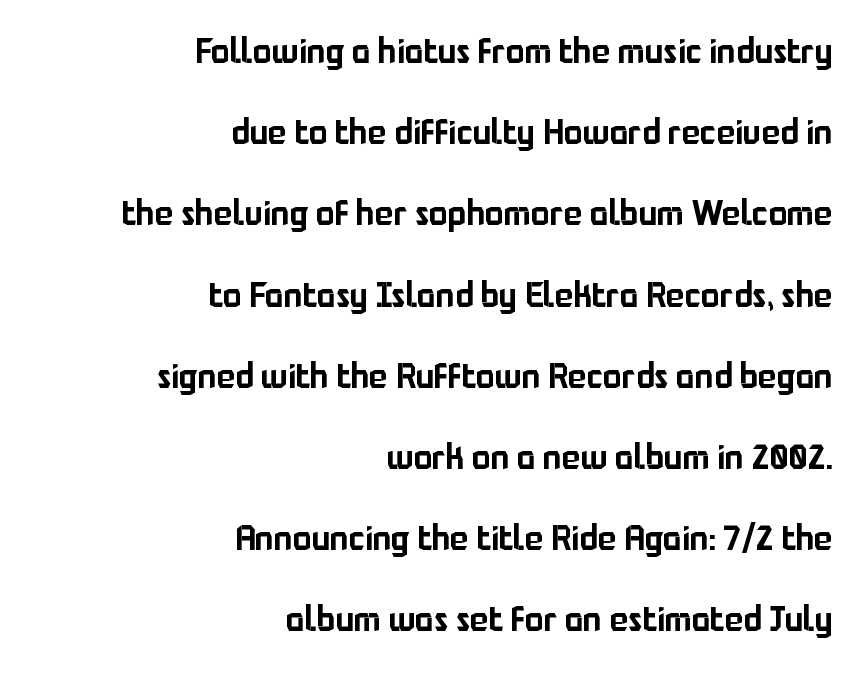
Underlining? Definitely not there. One glance says open: line gaps are wider than usual. Observe the ordinary spacing: letters are neighbours, not strangers. A typesetter would call this proportional, since set widths differ per character.
